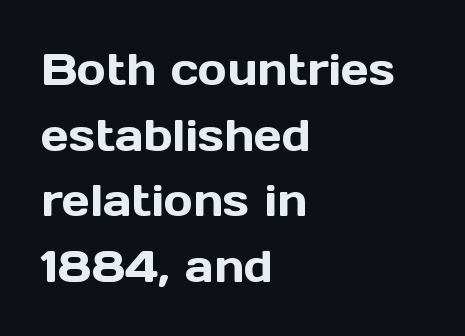
Caption: standard tracking, unaltered. These lines stack with their left ends in a neat column. Quick note: not italic, upright. Compared with typical paragraphs, the rows here are spaced about the same.
